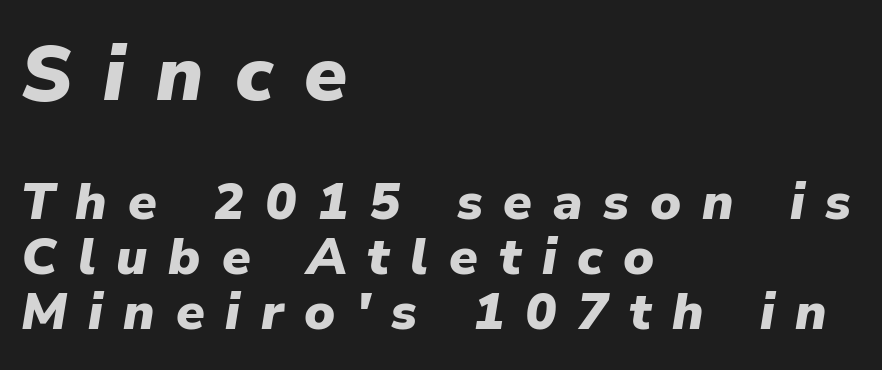
{"italic": "yes", "lean": "right", "slant_degrees": 9, "bold": "yes", "weight": "heavy", "width": "normal", "stroke_contrast": "low", "x_height": "medium", "monospaced": "no", "underline": "no", "align": "left", "line_spacing": "tight", "line_spacing_ratio": 1.06, "letter_spacing": "wide", "letter_spacing_em": 0.4, "larger_block": "first", "size_ratio": 1.5, "glyph_px": 78}
